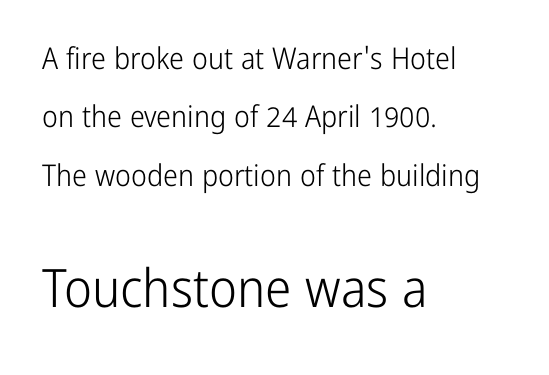
The designer dialed line spacing up above the default. Inter-character spacing is left at the font's built-in metrics. Whoever set this made the second block the dominant, larger element. Spacing verdict: proportional, widths tailored to each character.
